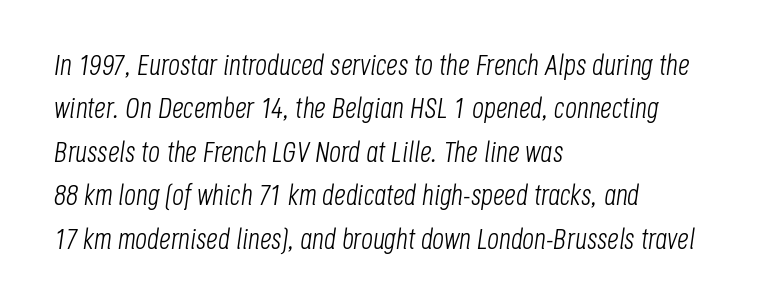
Does extra space separate the letters? No, they use regular spacing. Summary of vertical rhythm: regular, with standard interline spacing. Stroke mass is kept to a normal reading level or below. A classic flush-left, rag-right setting is used for this passage. Lines of text with bare space underneath.
